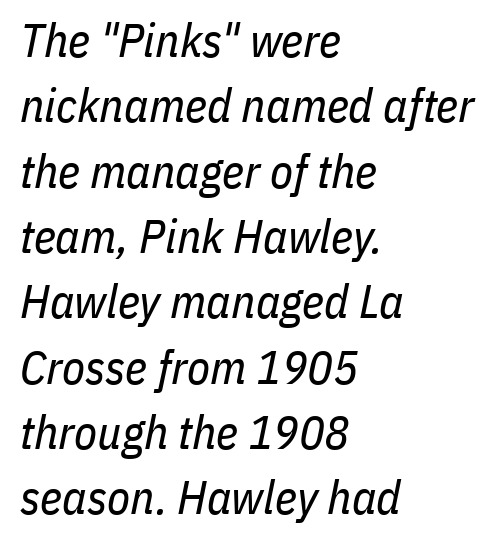
Nothing heavy about these letters — not bold at all. Each letter keeps its own natural width here, so spacing adapts to shape. Summary of vertical rhythm: regular, with standard interline spacing. This rendering uses left alignment, leaving the right contour irregular.
